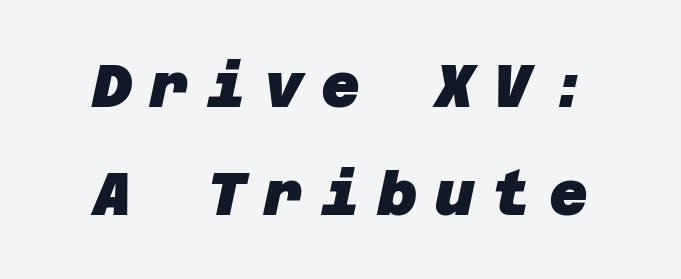
The image shows 60 px heavy sans-serif type; set line spacing 1.8x, unusually wide letter spacing (+0.3 em), not underlined; low stroke contrast and a large x-height.
